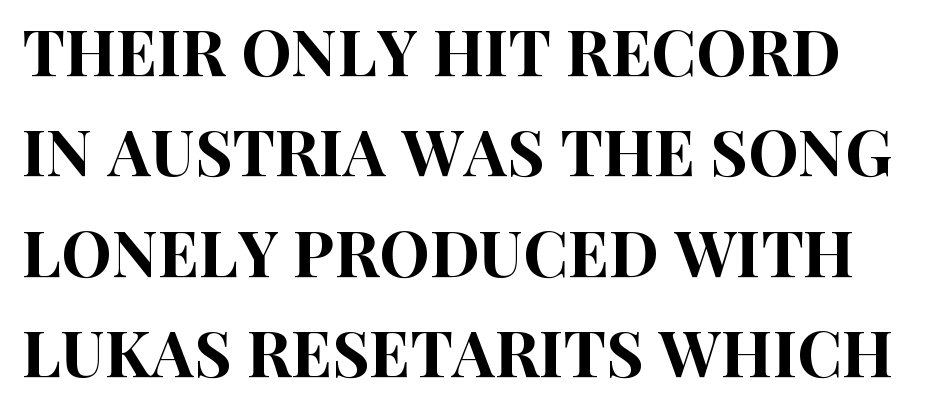
You can tell it's not italic because the verticals are truly vertical. Quick note: underline off. The designer left line spacing at the default. These lines are rendered in a variable-pitch font. The face used here is a sans, in the tradition of grotesques and geometrics.
